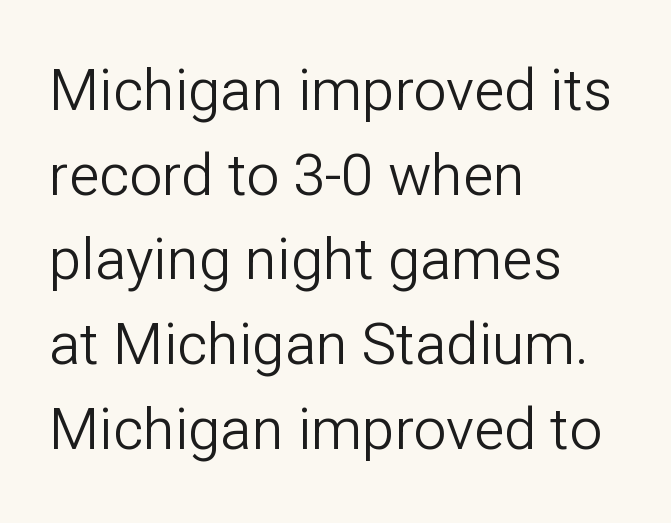
Q: Is the text bold? A: No.
Q: Is the text italic (slanted)? A: No, it is upright.
Q: Is the typeface a serif or a sans-serif typeface? A: Sans-serif.
Q: Is the text underlined? A: No.
Q: How is the paragraph aligned? A: Left-aligned.
Q: Is the spacing between letters normal or unusually wide? A: Normal.
Q: Is the spacing between lines tight, normal or loose? A: Normal.
Q: Width (condensed, normal, or wide)? A: Normal.
Q: Stroke contrast? A: Low.
Q: x-height? A: Medium.
Q: Monospaced? A: No.
